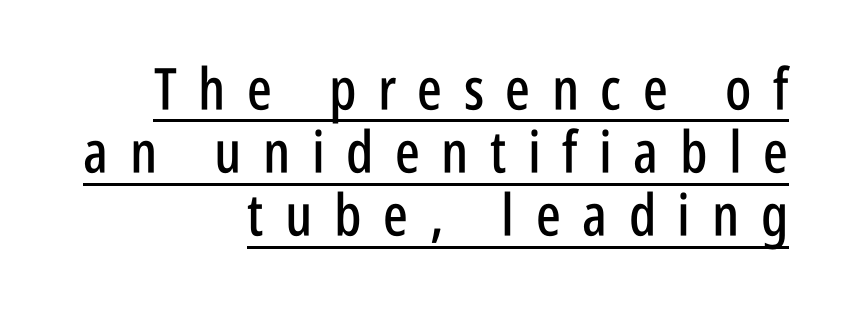
{"serif": "no", "italic": "no", "width": "condensed", "stroke_contrast": "low", "x_height": "large", "monospaced": "no", "underline": "yes", "align": "right", "line_spacing": "tight", "line_spacing_ratio": 1.09, "letter_spacing": "wide", "letter_spacing_em": 0.37, "glyph_px": 58}
